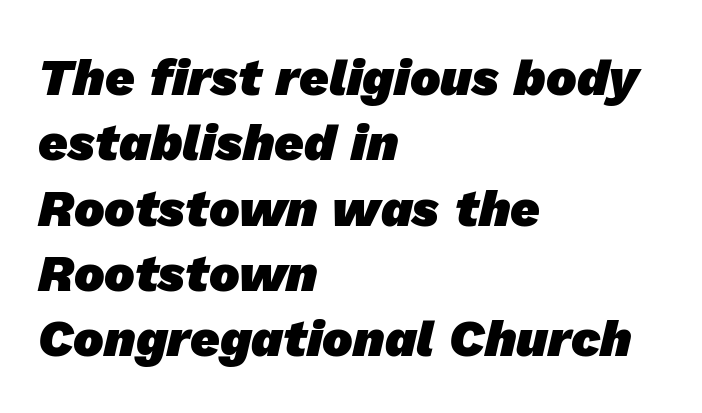
Q: Is the text bold? A: Yes.
Q: Is the typeface a serif or a sans-serif typeface? A: Sans-serif.
Q: Is the text underlined? A: No.
Q: How is the paragraph aligned? A: Left-aligned.
Q: Is the spacing between letters normal or unusually wide? A: Normal.
Q: Is the spacing between lines tight, normal or loose? A: Normal.
Q: Width (condensed, normal, or wide)? A: Normal.
Q: Stroke contrast? A: Low.
Q: x-height? A: Medium.
Q: Monospaced? A: No.
